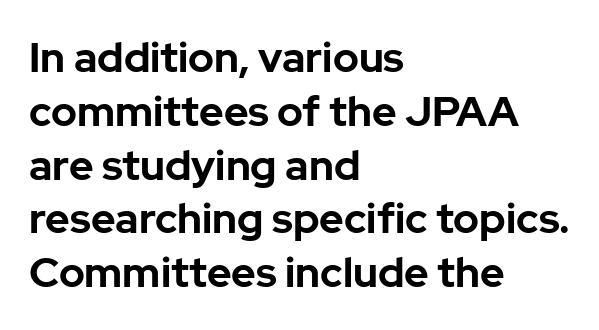
Q: Is the text bold? A: Yes.
Q: Is the text italic (slanted)? A: No, it is upright.
Q: Is the typeface a serif or a sans-serif typeface? A: Sans-serif.
Q: Is the text underlined? A: No.
Q: How is the paragraph aligned? A: Left-aligned.
Q: Is the spacing between letters normal or unusually wide? A: Normal.
Q: Is the spacing between lines tight, normal or loose? A: Normal.
Q: Width (condensed, normal, or wide)? A: Normal.
Q: Stroke contrast? A: Low.
Q: x-height? A: Medium.
Q: Monospaced? A: No.
